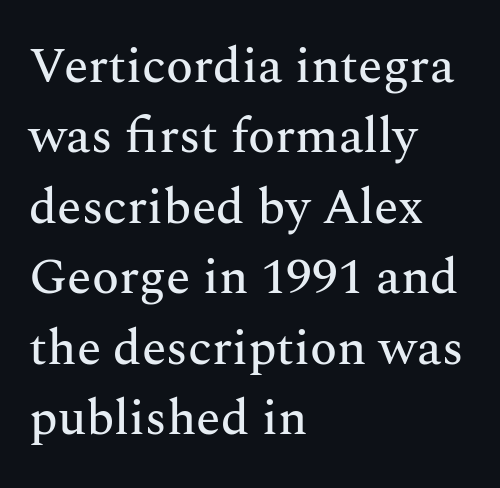
This sample is left-justified, so line endings fall wherever the words run out. Underlining? Definitely not there. Varying glyph widths throughout — classic text-font behaviour. In terms of leading, this rendering sits right in the middle.
